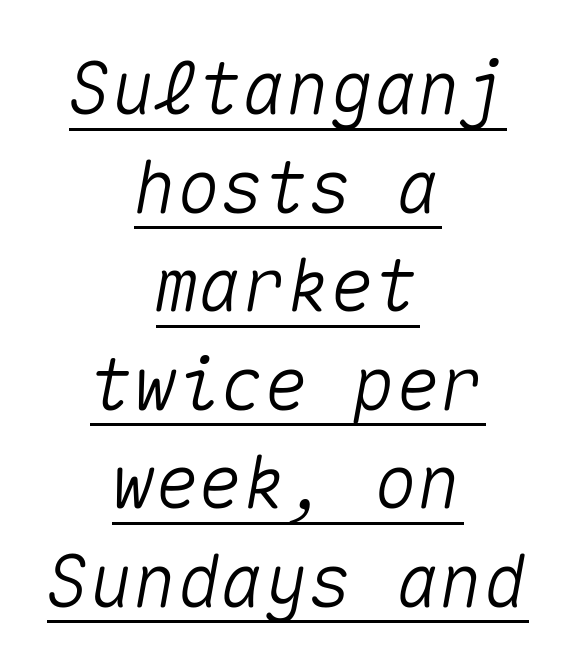
Q: Is the text italic (slanted)? A: Yes, it leans right by about 10 degrees.
Q: Is the text underlined? A: Yes.
Q: How is the paragraph aligned? A: Centered.
Q: Is the spacing between letters normal or unusually wide? A: Normal.
Q: Is the spacing between lines tight, normal or loose? A: Normal.
Q: Width (condensed, normal, or wide)? A: Normal.
Q: Stroke contrast? A: Medium.
Q: x-height? A: Medium.
Q: Monospaced? A: Yes.
